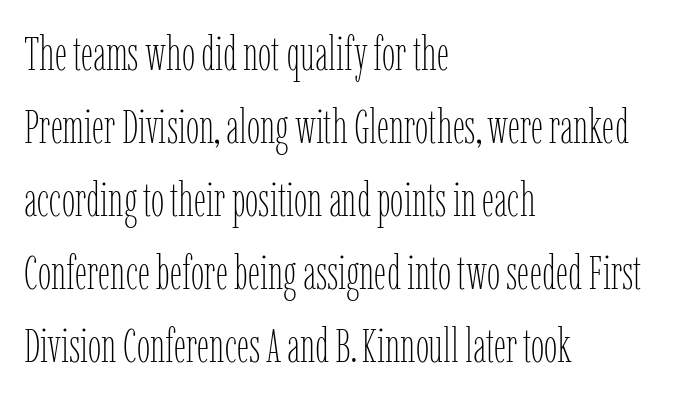
Q: Is the text bold? A: No.
Q: Is the text italic (slanted)? A: No, it is upright.
Q: Is the text underlined? A: No.
Q: How is the paragraph aligned? A: Left-aligned.
Q: Is the spacing between letters normal or unusually wide? A: Normal.
Q: Is the spacing between lines tight, normal or loose? A: Normal.
Q: Width (condensed, normal, or wide)? A: Condensed.
Q: Stroke contrast? A: Low.
Q: x-height? A: Medium.
Q: Monospaced? A: No.
